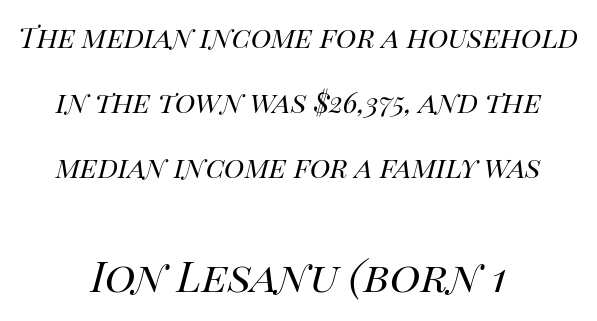
The image shows 42 px regular-weight type, italic (leaning right); set centered, loose line spacing (2.33x), normal letter spacing, not underlined; the second (bottom) block is 1.5x larger; high stroke contrast and a large x-height.
